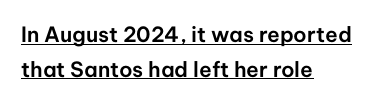
The face used here appears with an underline applied. Quick note: not italic, upright. Short and long lines alike share a common starting point at left. Each new line begins a customary step beneath the previous one. The face used here is rendered with its standard letterfit.
